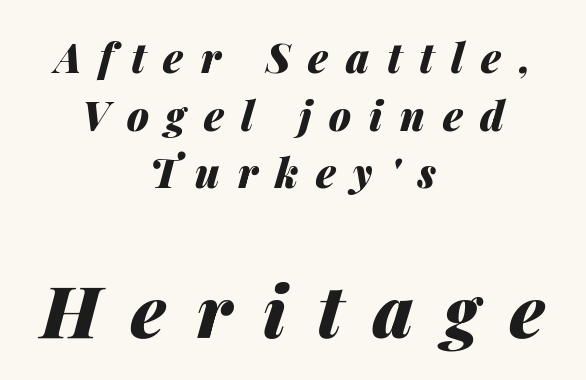
This is oblique type, the kind used for emphasis or titles. Anything drawn beneath the words? Only blank space. The lines are quadded center. There is plenty of visible air inserted between adjacent glyphs. The rendering uses natural spacing where letterforms have individual widths.
